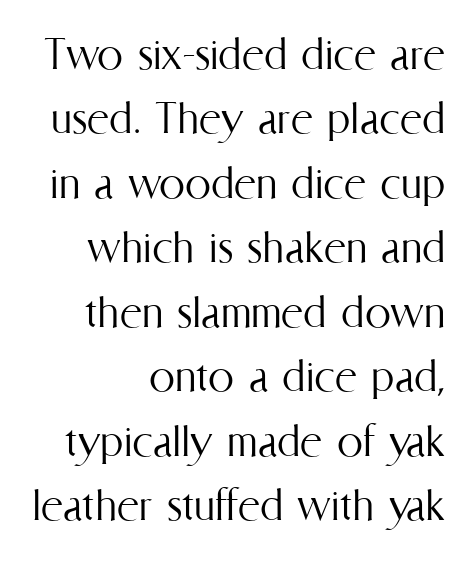
The image shows 52 px light, condensed type, upright; set right-aligned, line spacing 1.24x, normal letter spacing, not underlined; medium stroke contrast and a medium x-height.
